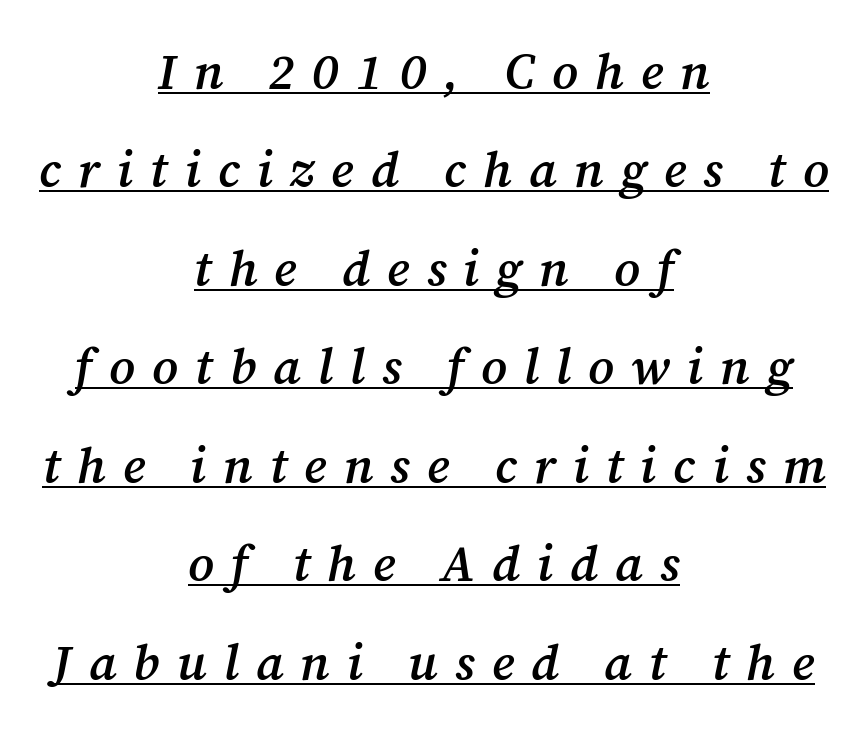
Q: Is the text bold? A: Semi-bold.
Q: Is the text italic (slanted)? A: Yes, it leans right by about 12 degrees.
Q: Is the typeface a serif or a sans-serif typeface? A: Serif.
Q: Is the text underlined? A: Yes.
Q: How is the paragraph aligned? A: Centered.
Q: Is the spacing between letters normal or unusually wide? A: Unusually wide.
Q: Is the spacing between lines tight, normal or loose? A: Loose.
Q: Width (condensed, normal, or wide)? A: Normal.
Q: Stroke contrast? A: Medium.
Q: x-height? A: Medium.
Q: Monospaced? A: No.
